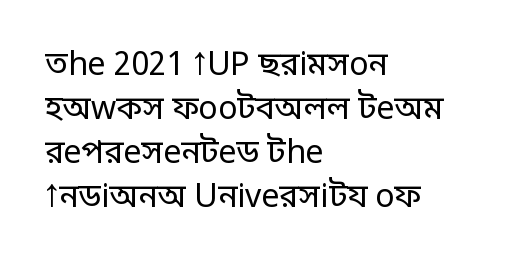
Visually the block forms a straight wall on the left and a jagged coastline on the right. Spacing verdict: proportional, widths tailored to each character. If you measured baseline to baseline, you'd find a middling distance. Stroke mass is kept to a normal reading level or below.
